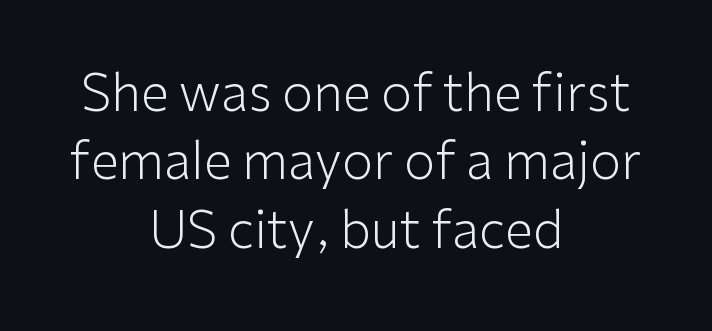
Q: Is the text bold? A: No.
Q: Is the text italic (slanted)? A: No, it is upright.
Q: Is the typeface a serif or a sans-serif typeface? A: Sans-serif.
Q: Is the text underlined? A: No.
Q: How is the paragraph aligned? A: Centered.
Q: Is the spacing between letters normal or unusually wide? A: Normal.
Q: Is the spacing between lines tight, normal or loose? A: Normal.
Q: Width (condensed, normal, or wide)? A: Normal.
Q: Stroke contrast? A: Low.
Q: x-height? A: Medium.
Q: Monospaced? A: No.
